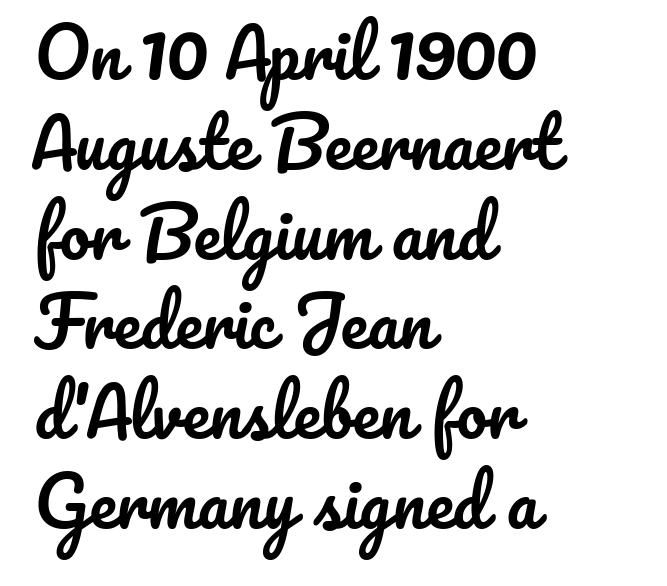
Q: Is the text italic (slanted)? A: Yes.
Q: Is the text underlined? A: No.
Q: How is the paragraph aligned? A: Left-aligned.
Q: Is the spacing between letters normal or unusually wide? A: Normal.
Q: Is the spacing between lines tight, normal or loose? A: Normal.
Q: Width (condensed, normal, or wide)? A: Normal.
Q: Stroke contrast? A: Low.
Q: x-height? A: Small.
Q: Monospaced? A: No.
